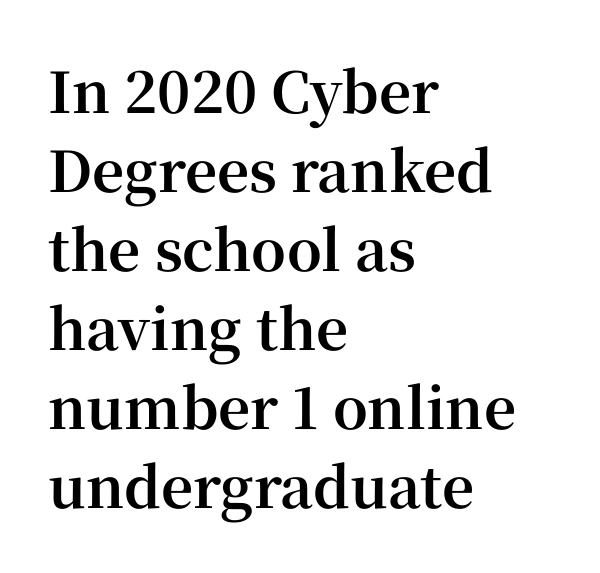
If you drew a line through each stem, it would be perfectly vertical. Unlike a clean sans, this face finishes its strokes with serifs. If you measured baseline to baseline, you'd find a middling distance. How are the letters spaced? Ordinarily, with no added tracking. The foot of each line stays bare and open.
